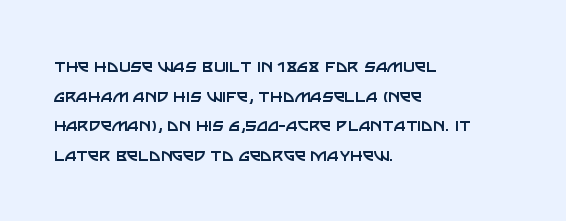
Q: Is the text bold? A: No.
Q: Is the text italic (slanted)? A: No, it is upright.
Q: Is the text underlined? A: No.
Q: How is the paragraph aligned? A: Left-aligned.
Q: Is the spacing between letters normal or unusually wide? A: Normal.
Q: Is the spacing between lines tight, normal or loose? A: Normal.
